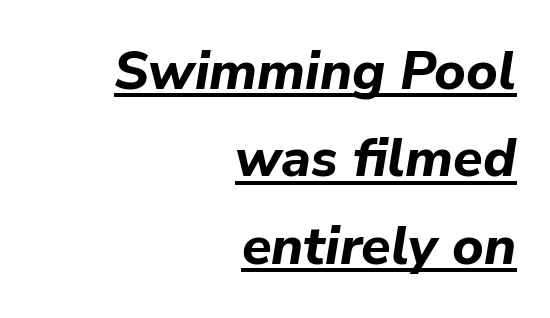
Q: Is the text bold? A: Yes.
Q: Is the text italic (slanted)? A: Yes, it leans right by about 9 degrees.
Q: Is the text underlined? A: Yes.
Q: How is the paragraph aligned? A: Right-aligned.
Q: Is the spacing between letters normal or unusually wide? A: Normal.
Q: Is the spacing between lines tight, normal or loose? A: Normal.
Q: Width (condensed, normal, or wide)? A: Normal.
Q: Stroke contrast? A: Low.
Q: x-height? A: Medium.
Q: Monospaced? A: No.
